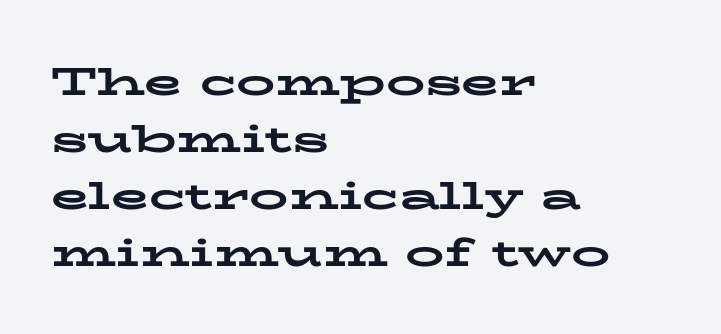
{"serif": "yes", "italic": "no", "bold": "yes", "weight": "bold", "width": "wide", "stroke_contrast": "low", "x_height": "medium", "monospaced": "no", "underline": "no", "align": "left", "line_spacing": "normal", "line_spacing_ratio": 1.46, "letter_spacing": "normal", "letter_spacing_em": 0.0, "glyph_px": 39}
